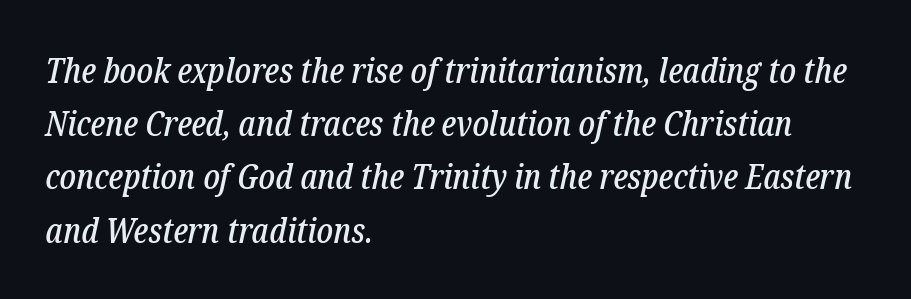
The image shows 35 px condensed serif type, italic (leaning right); set left-aligned, normal line spacing (1.52x), normal letter spacing, not underlined; low stroke contrast and a medium x-height.
